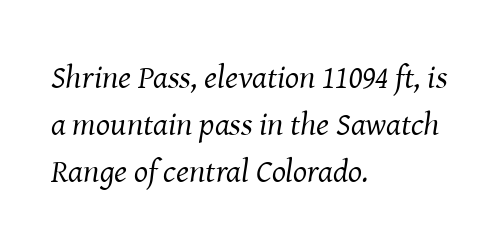
If you drew a line through each stem, it would be angled. Is this a heavy cut? Hardly; it is regular or lighter. Regarding leading, the lines here are spaced in the standard way. Look at the bottom of the vertical strokes: they flare into serifs here. Each letter keeps its own natural width here, so spacing adapts to shape.
